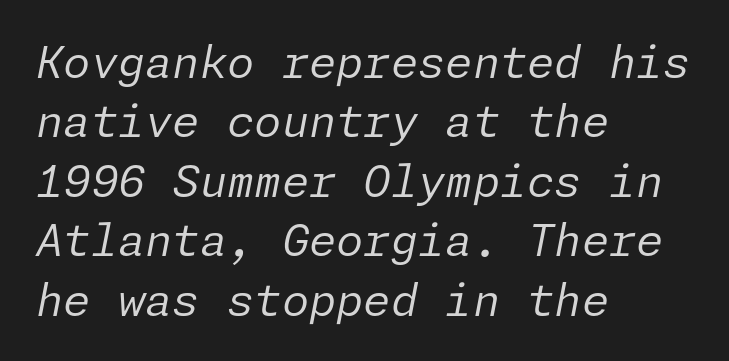
The font is comparable to plain body text, perhaps lighter. This sample keeps an unexceptional amount of space between lines. Only glyphs here, with clear space below each row. Casual observation: everything's shoved over to the left.
